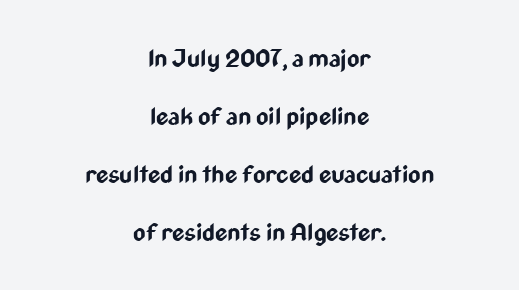
The image shows 24 px bold type, upright; set centered, loose line spacing (2.41x), normal letter spacing, not underlined.
